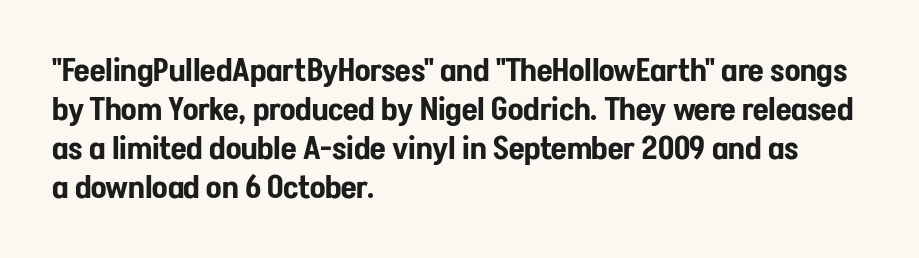
You could not count columns in this text — the font is proportionally spaced. Nobody drew a line under any word here. Teacher's note: observe the even left margin — that is flush-left alignment. No italicization has been applied; the sample stays upright.
